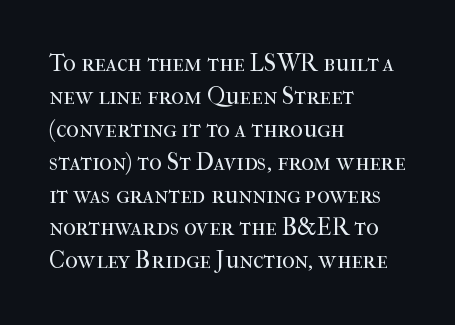
These lines stack with their left ends in a neat column. Letters rest on an invisible, unmarked baseline. The lines sit at an ordinary, default distance from one another. The type sits square on the baseline with zero lean. No letter is thick-stroked: the sample isn't bold. Default kerning and tracking; the words read as compact shapes.
